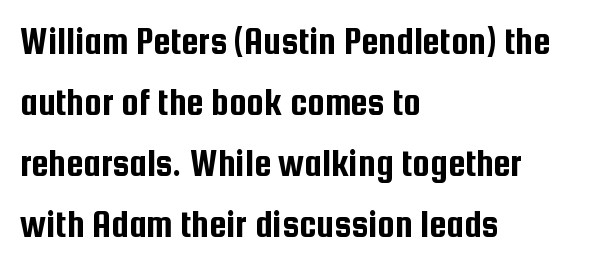
Q: Is the text italic (slanted)? A: No, it is upright.
Q: Is the typeface a serif or a sans-serif typeface? A: Sans-serif.
Q: Is the text underlined? A: No.
Q: How is the paragraph aligned? A: Left-aligned.
Q: Is the spacing between letters normal or unusually wide? A: Normal.
Q: Is the spacing between lines tight, normal or loose? A: Normal.
Q: Width (condensed, normal, or wide)? A: Condensed.
Q: Stroke contrast? A: Low.
Q: x-height? A: Medium.
Q: Monospaced? A: No.
